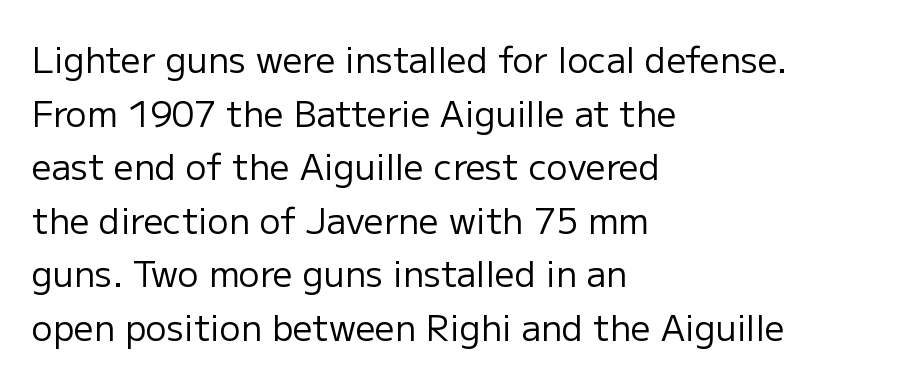
Q: Is the text bold? A: No.
Q: Is the text italic (slanted)? A: No, it is upright.
Q: Is the typeface a serif or a sans-serif typeface? A: Sans-serif.
Q: Is the text underlined? A: No.
Q: How is the paragraph aligned? A: Left-aligned.
Q: Is the spacing between letters normal or unusually wide? A: Normal.
Q: Is the spacing between lines tight, normal or loose? A: Normal.
Q: Width (condensed, normal, or wide)? A: Normal.
Q: Stroke contrast? A: Low.
Q: x-height? A: Medium.
Q: Monospaced? A: No.
